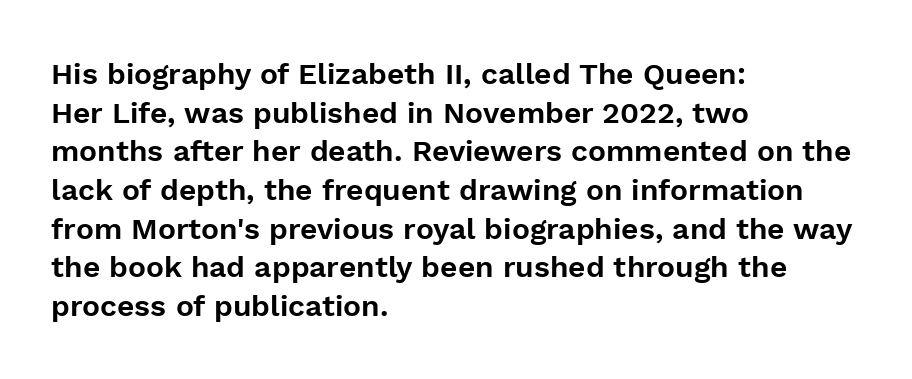
{"serif": "no", "italic": "no", "width": "normal", "stroke_contrast": "low", "x_height": "medium", "monospaced": "no", "underline": "no", "align": "left", "line_spacing": "normal", "line_spacing_ratio": 1.29, "letter_spacing": "normal", "letter_spacing_em": 0.0, "glyph_px": 30}
